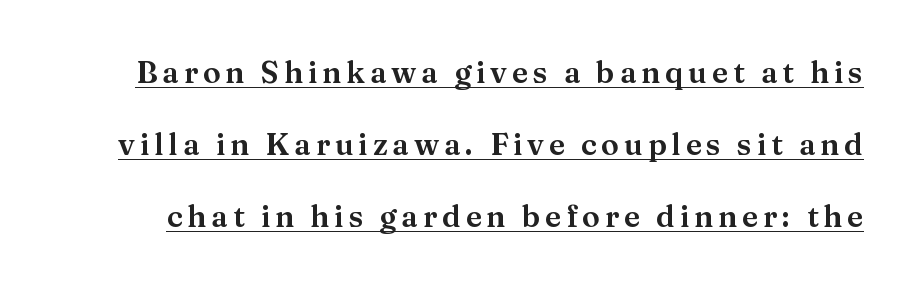
The letters carry serifs — small finishing strokes at the ends of their stems. The letters advance in unequal steps, a hallmark of proportional type. Upright lettering throughout. Compared with undecorated copy, this sample adds a rule below the words. Compared with typical paragraphs, the rows here are farther apart.
